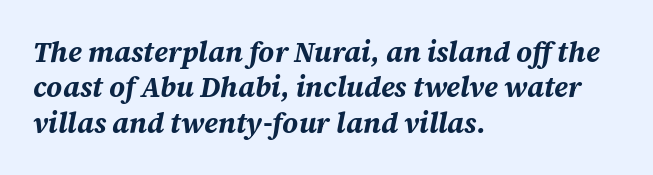
{"italic": "yes", "lean": "right", "slant_degrees": 12, "bold": "yes", "weight": "bold", "width": "normal", "stroke_contrast": "medium", "x_height": "large", "monospaced": "no", "underline": "no", "align": "left", "line_spacing": "normal", "line_spacing_ratio": 1.26, "letter_spacing": "normal", "letter_spacing_em": 0.0, "glyph_px": 28}
